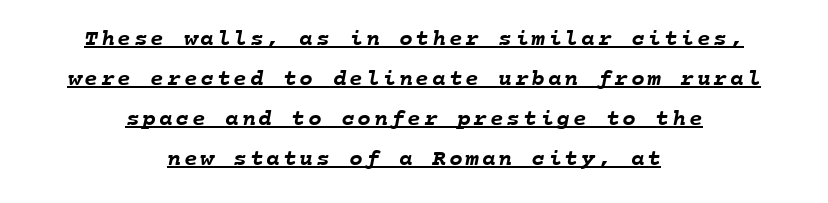
Q: Is the text bold? A: Yes.
Q: Is the text underlined? A: Yes.
Q: How is the paragraph aligned? A: Centered.
